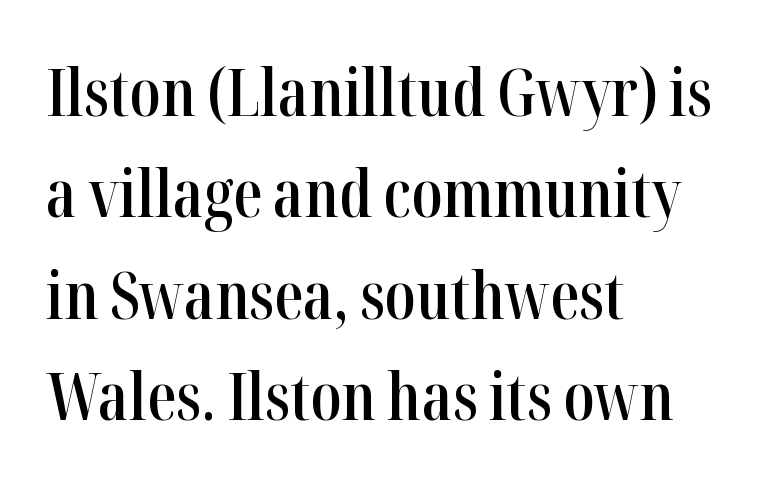
The type is set solid horizontally, with unmodified tracking. Posture: straight, roman, zero tilt. Normally led — the rows are evenly, conventionally spaced. This rendering features lettering with no underline. Classification — serif.
